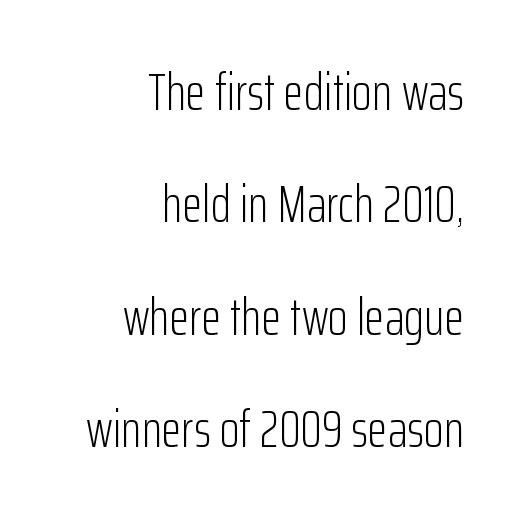
Q: Is the text bold? A: No.
Q: Is the text italic (slanted)? A: No, it is upright.
Q: Is the typeface a serif or a sans-serif typeface? A: Sans-serif.
Q: Is the text underlined? A: No.
Q: How is the paragraph aligned? A: Right-aligned.
Q: Is the spacing between letters normal or unusually wide? A: Normal.
Q: Is the spacing between lines tight, normal or loose? A: Loose.
Q: Width (condensed, normal, or wide)? A: Condensed.
Q: Stroke contrast? A: Low.
Q: x-height? A: Medium.
Q: Monospaced? A: No.
